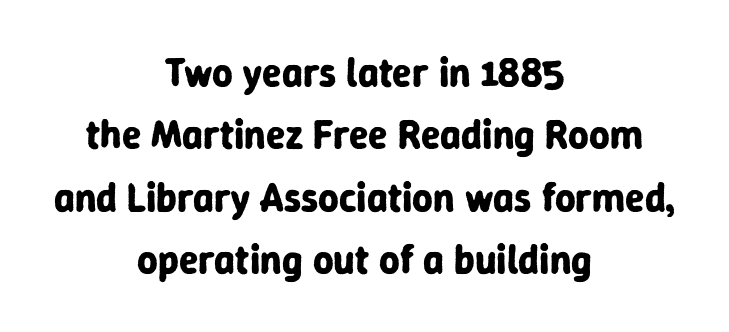
Q: Is the text bold? A: Yes.
Q: Is the text italic (slanted)? A: No, it is upright.
Q: Is the typeface a serif or a sans-serif typeface? A: Sans-serif.
Q: Is the text underlined? A: No.
Q: How is the paragraph aligned? A: Centered.
Q: Is the spacing between letters normal or unusually wide? A: Normal.
Q: Is the spacing between lines tight, normal or loose? A: Normal.
Q: Width (condensed, normal, or wide)? A: Normal.
Q: Stroke contrast? A: Low.
Q: x-height? A: Medium.
Q: Monospaced? A: No.
